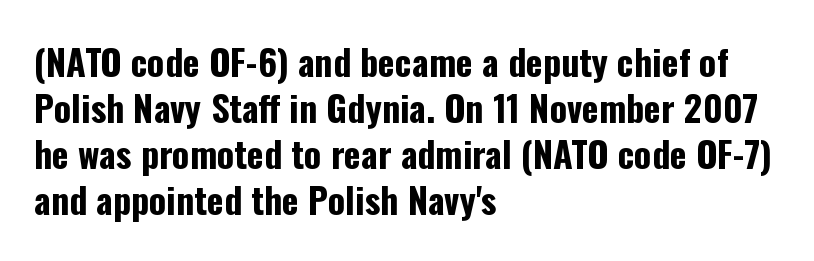
The passage shown is emphatically bold. The baseline area is clear. Regarding serifs, this sample does without them. The vertical gap from one line to the next is medium. Glyph-to-glyph distance matches everyday printed text.
